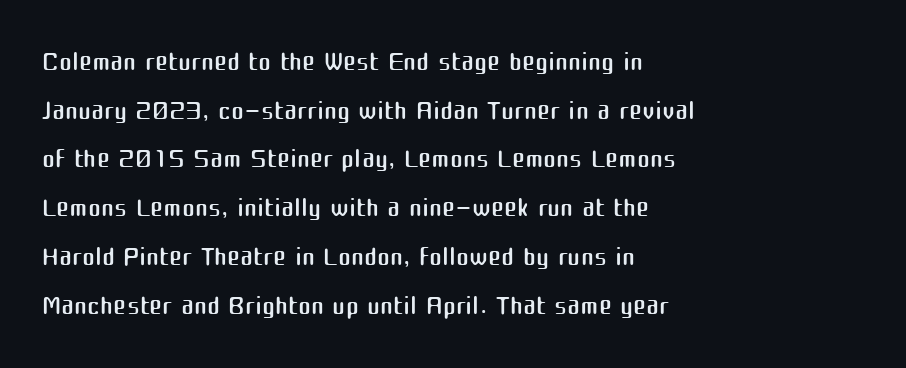
The image shows 39 px regular-weight sans-serif type, upright; set left-aligned, normal line spacing (1.25x), normal letter spacing, not underlined; medium stroke contrast and a medium x-height.
